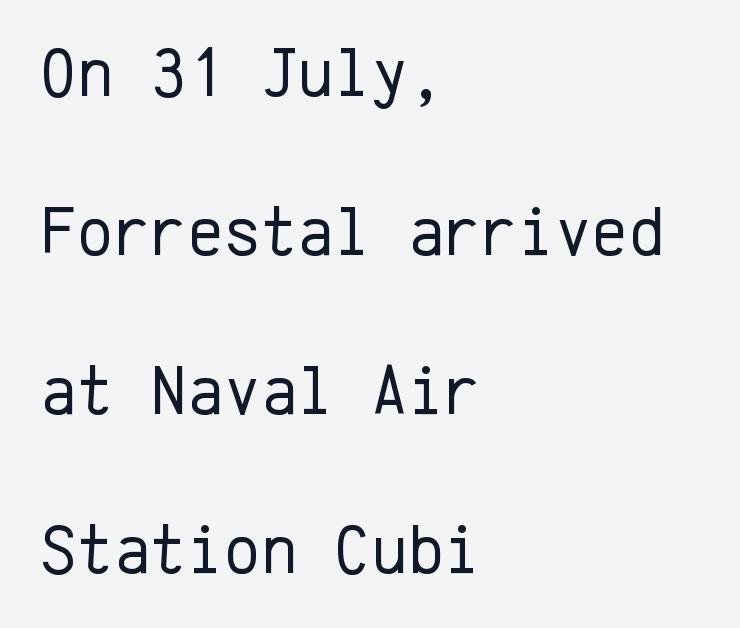
{"serif": "no", "italic": "no", "bold": "no", "weight": "regular", "width": "normal", "stroke_contrast": "low", "x_height": "medium", "monospaced": "yes", "underline": "no", "align": "left", "line_spacing": "loose", "line_spacing_ratio": 2.27, "letter_spacing": "normal", "letter_spacing_em": 0.0, "glyph_px": 70}
